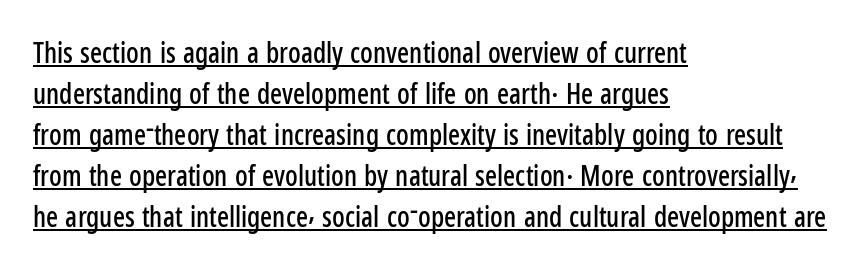
{"serif": "no", "italic": "no", "width": "condensed", "stroke_contrast": "low", "x_height": "medium", "monospaced": "no", "underline": "yes", "align": "left", "line_spacing": "normal", "line_spacing_ratio": 1.46, "letter_spacing": "normal", "letter_spacing_em": 0.0, "glyph_px": 28}
